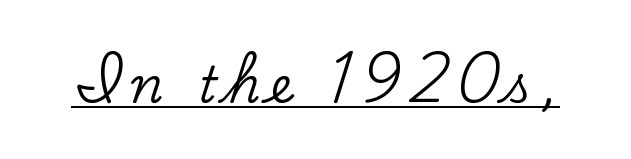
Q: Is the text italic (slanted)? A: Yes.
Q: Is the typeface a serif or a sans-serif typeface? A: Serif.
Q: Is the text underlined? A: Yes.
Q: Is the spacing between letters normal or unusually wide? A: Unusually wide.
Q: Width (condensed, normal, or wide)? A: Normal.
Q: Stroke contrast? A: Low.
Q: x-height? A: Small.
Q: Monospaced? A: No.
